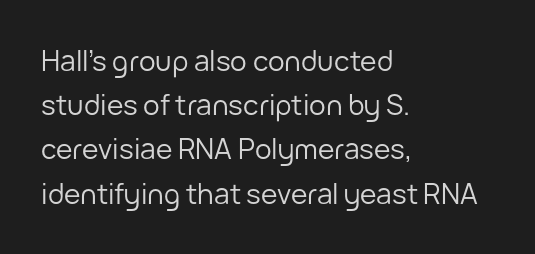
Q: Is the text bold? A: No.
Q: Is the text italic (slanted)? A: No, it is upright.
Q: Is the typeface a serif or a sans-serif typeface? A: Sans-serif.
Q: Is the text underlined? A: No.
Q: How is the paragraph aligned? A: Left-aligned.
Q: Is the spacing between letters normal or unusually wide? A: Normal.
Q: Is the spacing between lines tight, normal or loose? A: Normal.
Q: Width (condensed, normal, or wide)? A: Normal.
Q: Stroke contrast? A: Low.
Q: x-height? A: Medium.
Q: Monospaced? A: No.
